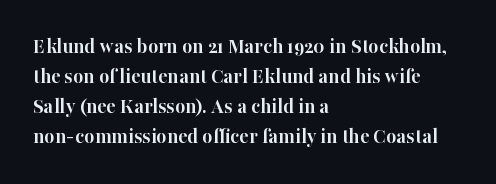
{"italic": "no", "bold": "yes", "underline": "no", "align": "left", "line_spacing": "normal", "line_spacing_ratio": 1.37, "letter_spacing": "normal", "letter_spacing_em": 0.0, "glyph_px": 22}
